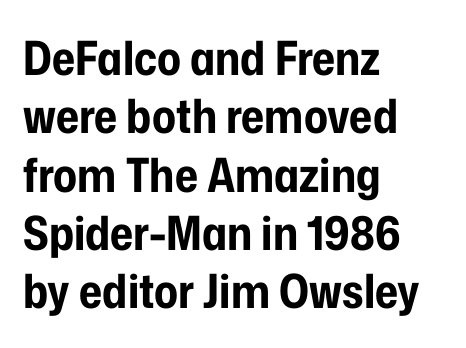
The font's upright variant was chosen for this text. In CSS terms this would be text-align: left. The glyphs have the mass of a bold cut. Font category for this specimen: sans-serif.
